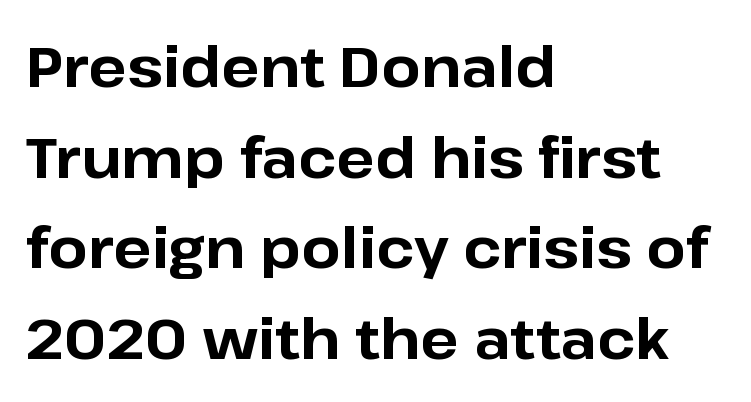
{"serif": "no", "italic": "no", "bold": "yes", "weight": "bold", "width": "normal", "stroke_contrast": "low", "x_height": "medium", "monospaced": "no", "underline": "no", "align": "left", "line_spacing": "normal", "line_spacing_ratio": 1.59, "letter_spacing": "normal", "letter_spacing_em": 0.0, "glyph_px": 57}
